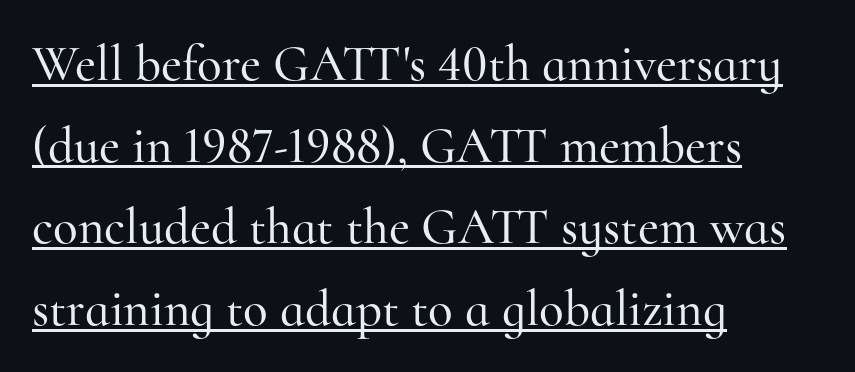
The image shows 51 px serif type, upright; set left-aligned, normal line spacing (1.6x), normal letter spacing, underlined; high stroke contrast and a small x-height.
